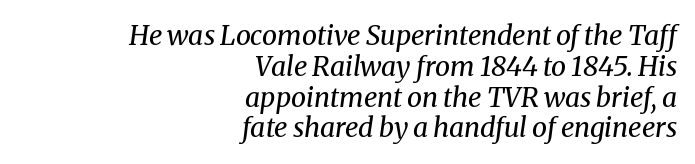
The lines are quadded right. The font sits on the lighter half of the weight spectrum, regular included. A bare baseline throughout the passage. Italic: yes, the glyphs are oblique.
